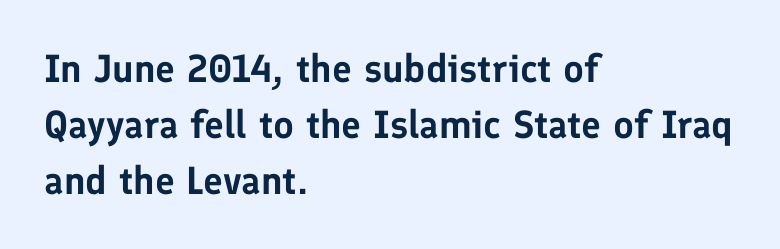
Q: Is the text italic (slanted)? A: No, it is upright.
Q: Is the typeface a serif or a sans-serif typeface? A: Sans-serif.
Q: Is the text underlined? A: No.
Q: How is the paragraph aligned? A: Left-aligned.
Q: Is the spacing between letters normal or unusually wide? A: Normal.
Q: Is the spacing between lines tight, normal or loose? A: Normal.
Q: Width (condensed, normal, or wide)? A: Normal.
Q: Stroke contrast? A: Low.
Q: x-height? A: Medium.
Q: Monospaced? A: No.
